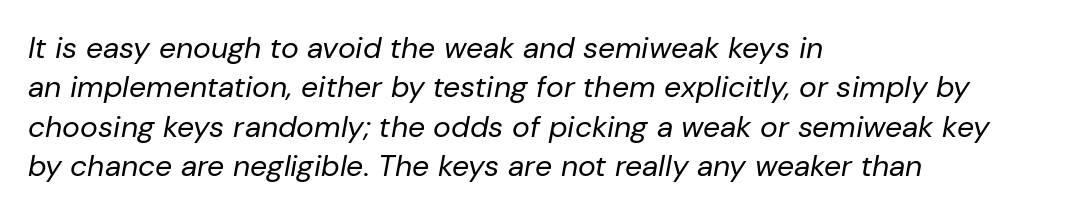
Reading down the block, your eye returns to a fixed left position each line. Emphasis-style slanted type is in use. Proportional: the letters do not fall into vertical columns. Spacing between characters is what you'd get straight out of the box. Notice how descenders clear the ascenders below comfortably — that's standard leading. Clear beneath every line of the passage.
